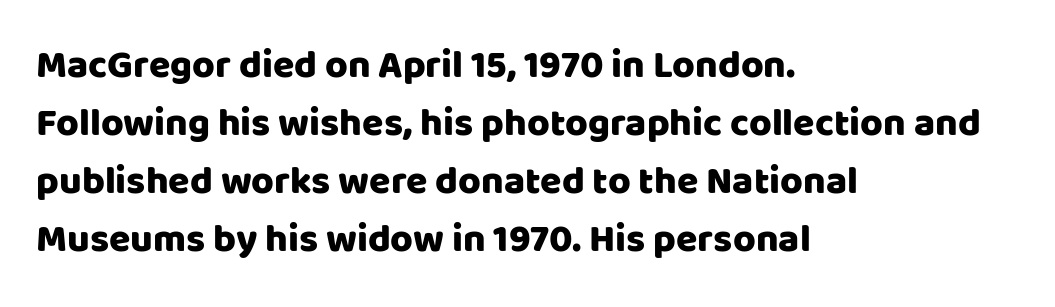
The image shows 39 px sans-serif type, upright; set left-aligned, normal line spacing (1.49x), normal letter spacing, not underlined; low stroke contrast and a large x-height.
